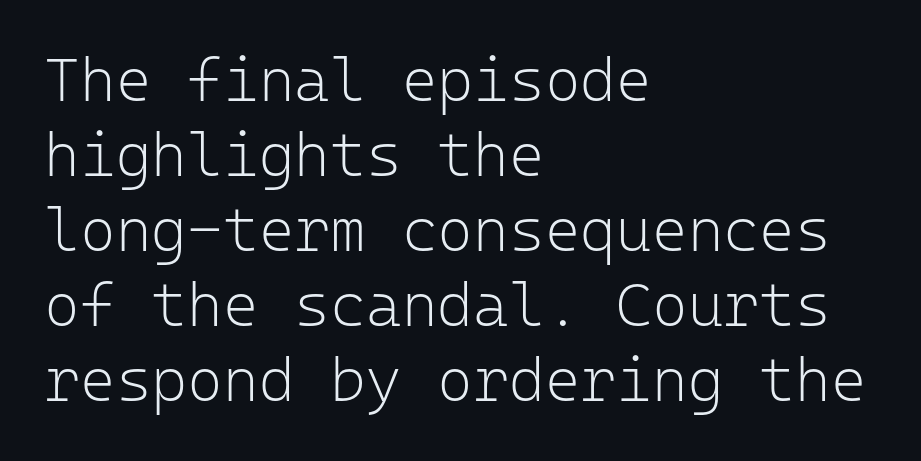
{"serif": "no", "italic": "no", "bold": "no", "weight": "light", "width": "normal", "stroke_contrast": "low", "x_height": "medium", "monospaced": "yes", "underline": "no", "align": "left", "line_spacing_ratio": 1.23, "letter_spacing": "normal", "letter_spacing_em": 0.0, "glyph_px": 61}
